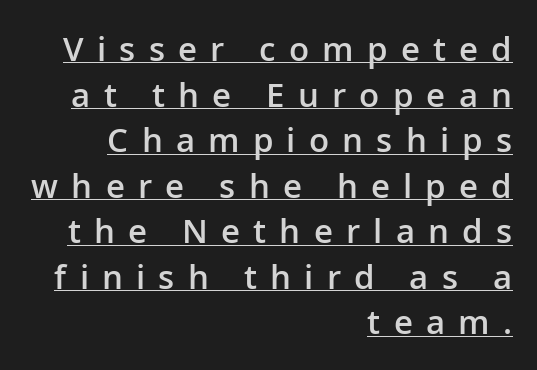
{"serif": "no", "italic": "no", "bold": "semi", "weight": "semibold", "width": "normal", "stroke_contrast": "low", "x_height": "medium", "monospaced": "no", "underline": "yes", "align": "right", "line_spacing": "normal", "line_spacing_ratio": 1.38, "letter_spacing": "wide", "letter_spacing_em": 0.4, "glyph_px": 33}
